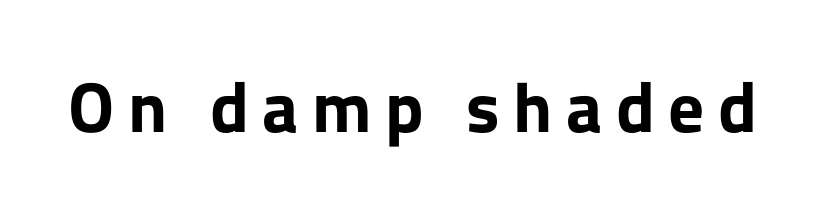
{"serif": "no", "italic": "no", "bold": "yes", "weight": "bold", "width": "normal", "stroke_contrast": "low", "x_height": "medium", "monospaced": "no", "underline": "no", "glyph_px": 71}
